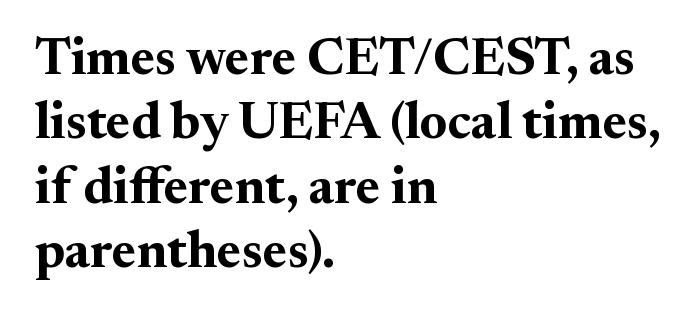
{"serif": "yes", "italic": "no", "bold": "yes", "weight": "bold", "width": "normal", "stroke_contrast": "medium", "x_height": "small", "monospaced": "no", "underline": "no", "align": "left", "line_spacing_ratio": 1.24, "letter_spacing": "normal", "letter_spacing_em": 0.0, "glyph_px": 52}
